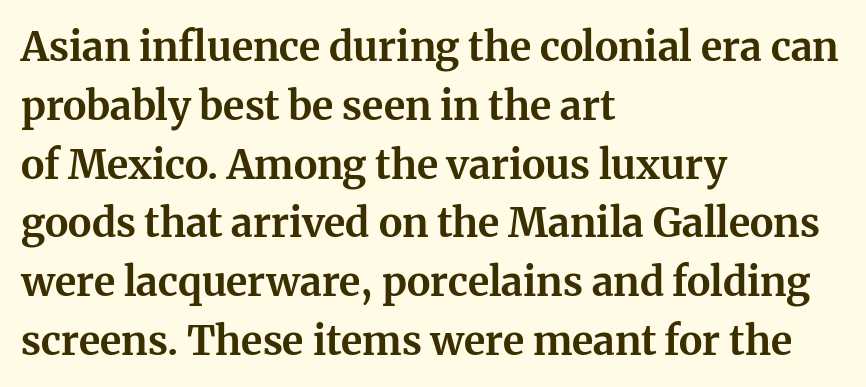
Q: Is the text bold? A: Yes.
Q: Is the text italic (slanted)? A: No, it is upright.
Q: Is the typeface a serif or a sans-serif typeface? A: Serif.
Q: Is the text underlined? A: No.
Q: How is the paragraph aligned? A: Left-aligned.
Q: Is the spacing between letters normal or unusually wide? A: Normal.
Q: Is the spacing between lines tight, normal or loose? A: Normal.
Q: Width (condensed, normal, or wide)? A: Normal.
Q: Stroke contrast? A: Medium.
Q: x-height? A: Medium.
Q: Monospaced? A: No.
